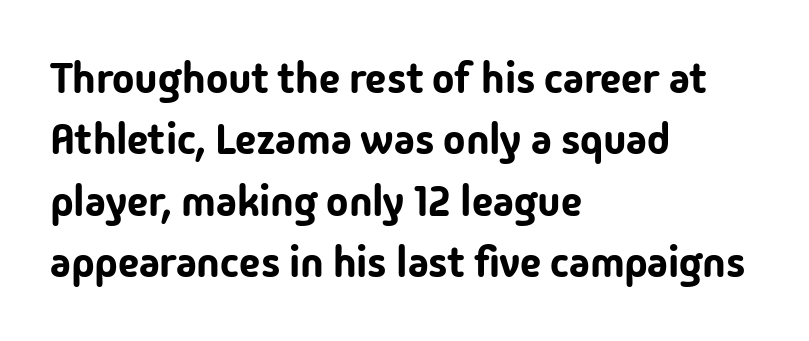
The image shows 42 px sans-serif type, upright; set left-aligned, normal line spacing (1.46x), normal letter spacing, not underlined; low stroke contrast and a medium x-height.
